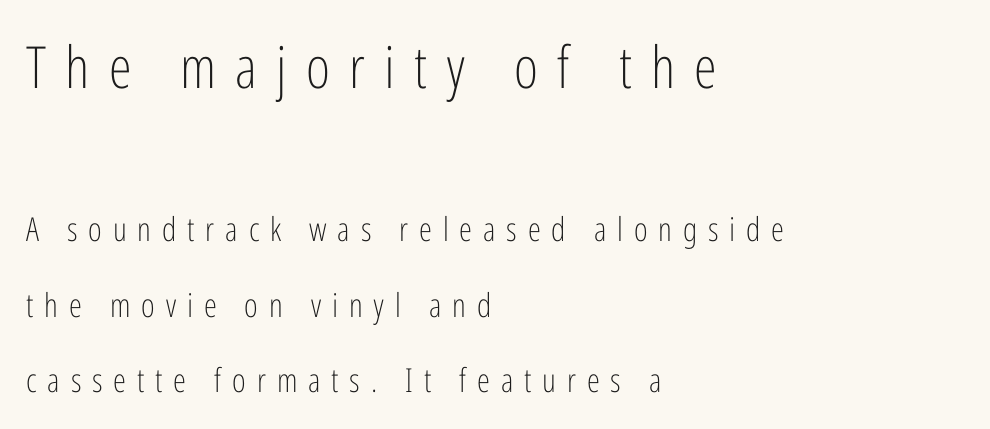
Posture: upright roman. The face used here appears at its bigger size in the upper chunk. How are the letters spaced? Widely, with obvious added tracking. Typeset ragged right — the left edge is the straight one. The words here are not underlined. This sample has the flowing, uneven cadence of proportional lettering.
